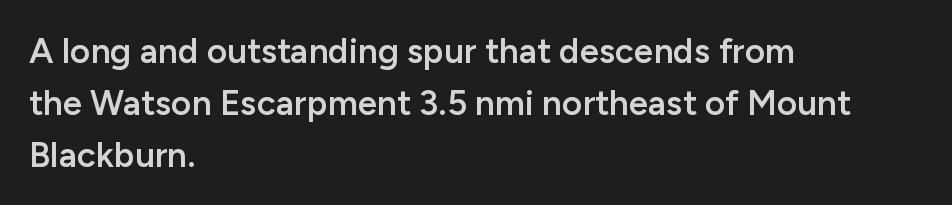
Is this a fixed-width face? No — the glyphs have proportional, varying widths. The type sits square on the baseline with zero lean. A classic flush-left, rag-right setting is used for this passage. Nope, no serifs anywhere on these letters. A clean baseline with only descenders dipping below it.
